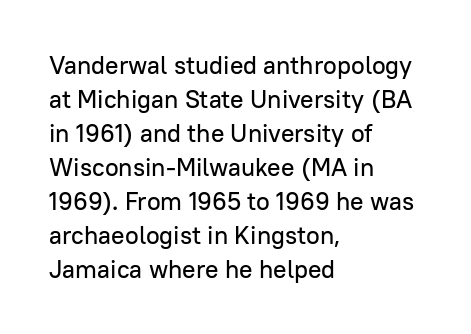
Q: Is the text italic (slanted)? A: No, it is upright.
Q: Is the text underlined? A: No.
Q: How is the paragraph aligned? A: Left-aligned.
Q: Is the spacing between letters normal or unusually wide? A: Normal.
Q: Is the spacing between lines tight, normal or loose? A: Normal.
